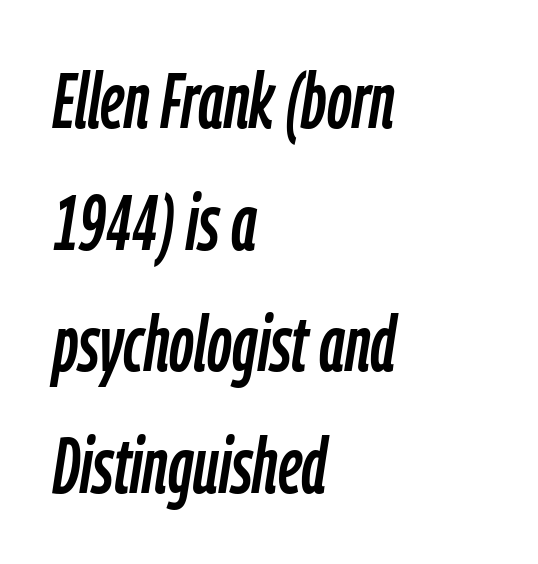
{"italic": "yes", "lean": "right", "slant_degrees": 9, "width": "condensed", "stroke_contrast": "low", "x_height": "medium", "monospaced": "no", "underline": "no", "align": "left", "line_spacing": "normal", "line_spacing_ratio": 1.58, "letter_spacing": "normal", "letter_spacing_em": 0.0, "glyph_px": 77}
